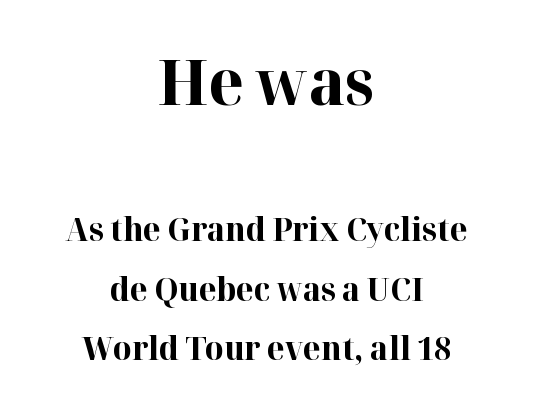
{"serif": "yes", "italic": "no", "bold": "yes", "weight": "bold", "width": "normal", "stroke_contrast": "high", "x_height": "medium", "monospaced": "no", "underline": "no", "align": "center", "line_spacing_ratio": 1.86, "letter_spacing": "normal", "letter_spacing_em": 0.0, "larger_block": "first", "size_ratio": 2.0, "glyph_px": 64}
